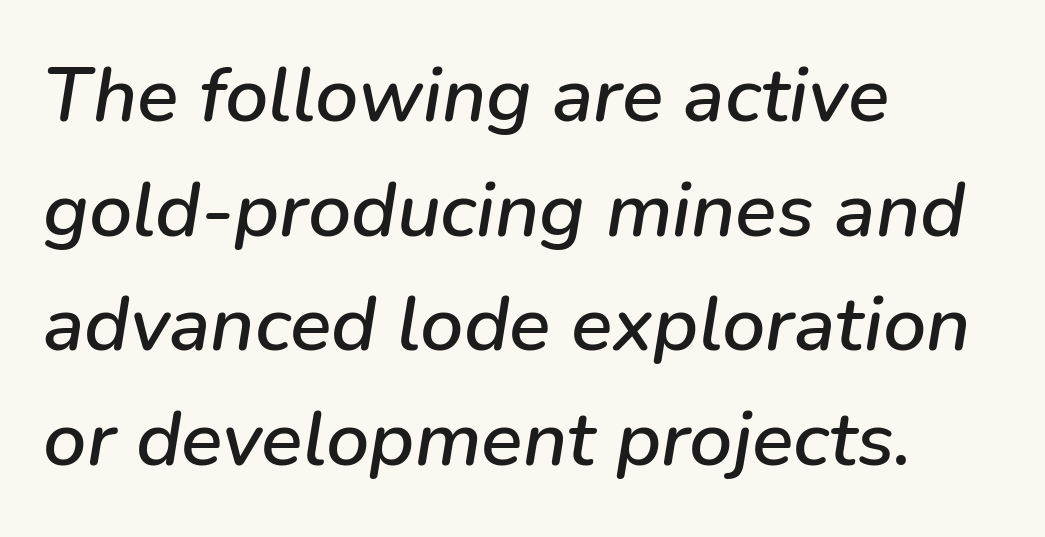
Q: Is the text italic (slanted)? A: Yes, it leans right by about 9 degrees.
Q: Is the text underlined? A: No.
Q: How is the paragraph aligned? A: Left-aligned.
Q: Is the spacing between letters normal or unusually wide? A: Normal.
Q: Is the spacing between lines tight, normal or loose? A: Normal.
Q: Width (condensed, normal, or wide)? A: Normal.
Q: Stroke contrast? A: Low.
Q: x-height? A: Medium.
Q: Monospaced? A: No.
